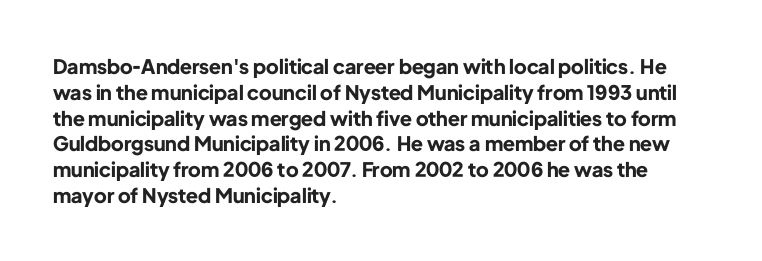
{"italic": "no", "bold": "yes", "underline": "no", "align": "left", "line_spacing": "normal", "line_spacing_ratio": 1.29, "letter_spacing": "normal", "letter_spacing_em": 0.0, "glyph_px": 20}
